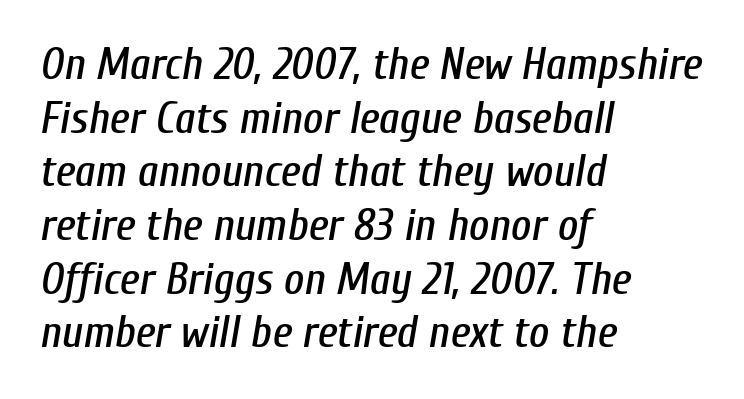
{"italic": "yes", "lean": "right", "slant_degrees": 10, "width": "condensed", "stroke_contrast": "low", "x_height": "medium", "monospaced": "no", "underline": "no", "align": "left", "line_spacing_ratio": 1.22, "letter_spacing": "normal", "letter_spacing_em": 0.0, "glyph_px": 44}
